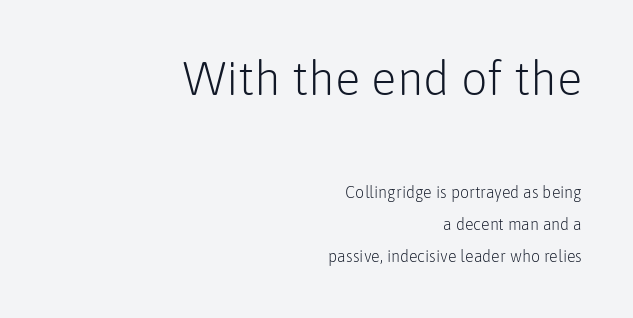
The typeface has the unassuming heft of standard copy or less. Here the designer chose a conventional face with non-uniform glyph widths. Inter-character spacing is left at the font's built-in metrics. Only glyphs here, with clear space below each row. These lines stand farther apart than default settings would place them.
